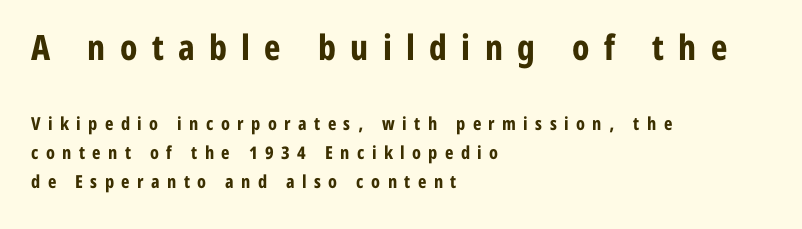
Q: Is the text bold? A: Yes.
Q: Is the text italic (slanted)? A: No, it is upright.
Q: Is the typeface a serif or a sans-serif typeface? A: Sans-serif.
Q: Is the text underlined? A: No.
Q: How is the paragraph aligned? A: Left-aligned.
Q: Is the spacing between letters normal or unusually wide? A: Unusually wide.
Q: Is the spacing between lines tight, normal or loose? A: Normal.
Q: Which block of text is set in a larger size, the first (top) or the second (bottom)? A: The first (top) one.
Q: Width (condensed, normal, or wide)? A: Condensed.
Q: Stroke contrast? A: Low.
Q: x-height? A: Medium.
Q: Monospaced? A: No.
